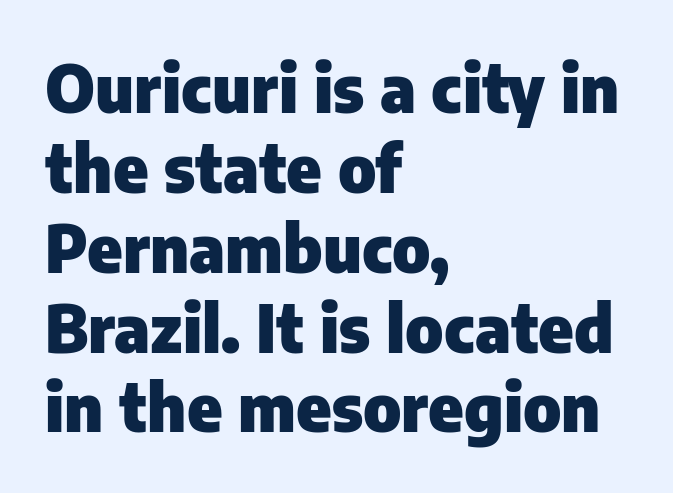
The designer went with a sans here, leaving each stem footless. I'd describe the lettering as bold — thick and assertive. Visually the block forms a straight wall on the left and a jagged coastline on the right. The face used here is proportionally spaced, like ordinary book or web type. Tall strokes in this sample are plumb rather than angled. Clear beneath every line of the passage.
